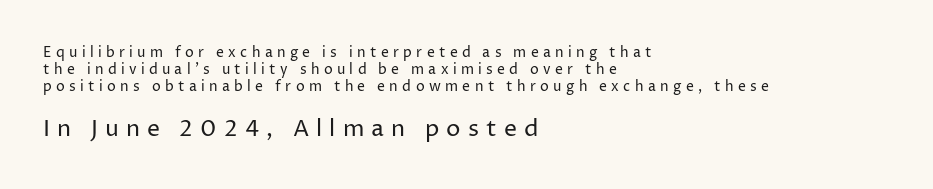
Q: Is the text bold? A: No.
Q: Is the text italic (slanted)? A: No, it is upright.
Q: Is the text underlined? A: No.
Q: How is the paragraph aligned? A: Left-aligned.
Q: Is the spacing between letters normal or unusually wide? A: Unusually wide.
Q: Which block of text is set in a larger size, the first (top) or the second (bottom)? A: The second (bottom) one.
